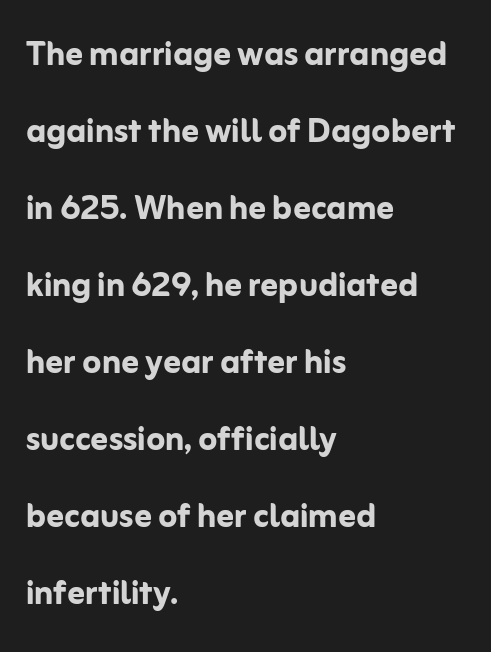
Q: Is the text bold? A: Yes.
Q: Is the text italic (slanted)? A: No, it is upright.
Q: Is the typeface a serif or a sans-serif typeface? A: Sans-serif.
Q: Is the text underlined? A: No.
Q: How is the paragraph aligned? A: Left-aligned.
Q: Is the spacing between letters normal or unusually wide? A: Normal.
Q: Width (condensed, normal, or wide)? A: Normal.
Q: Stroke contrast? A: Low.
Q: x-height? A: Medium.
Q: Monospaced? A: No.
